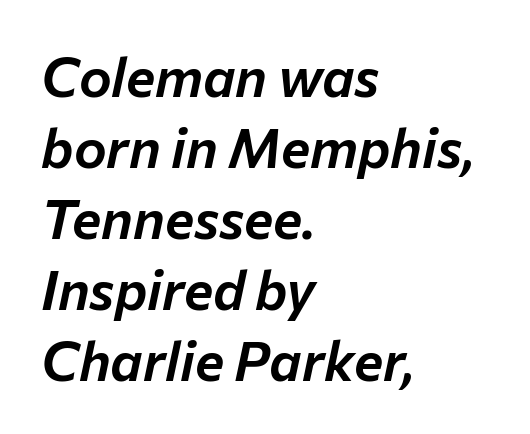
{"italic": "yes", "lean": "right", "slant_degrees": 12, "width": "normal", "stroke_contrast": "low", "x_height": "medium", "monospaced": "no", "underline": "no", "align": "left", "line_spacing": "normal", "line_spacing_ratio": 1.29, "letter_spacing": "normal", "letter_spacing_em": 0.0, "glyph_px": 55}
